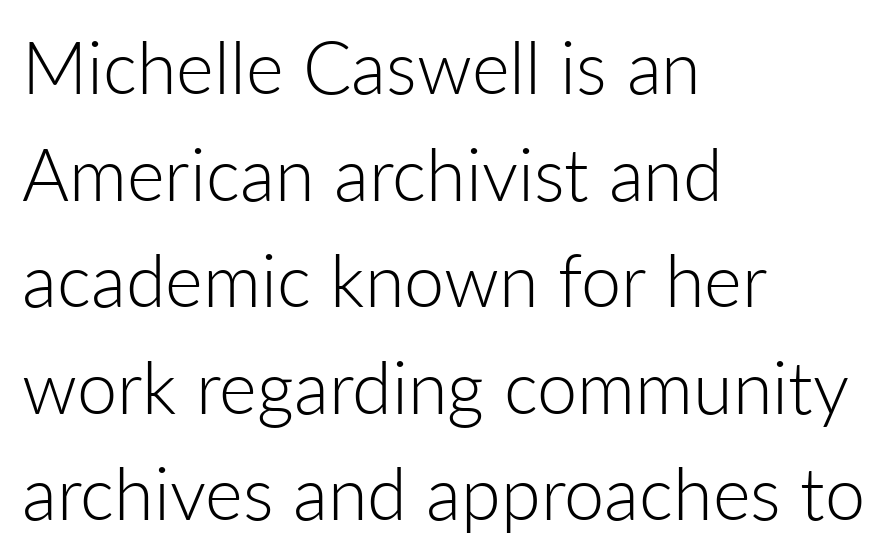
{"serif": "no", "italic": "no", "bold": "no", "weight": "light", "width": "normal", "stroke_contrast": "low", "x_height": "medium", "monospaced": "no", "underline": "no", "align": "left", "line_spacing": "normal", "line_spacing_ratio": 1.48, "letter_spacing": "normal", "letter_spacing_em": 0.0, "glyph_px": 72}
